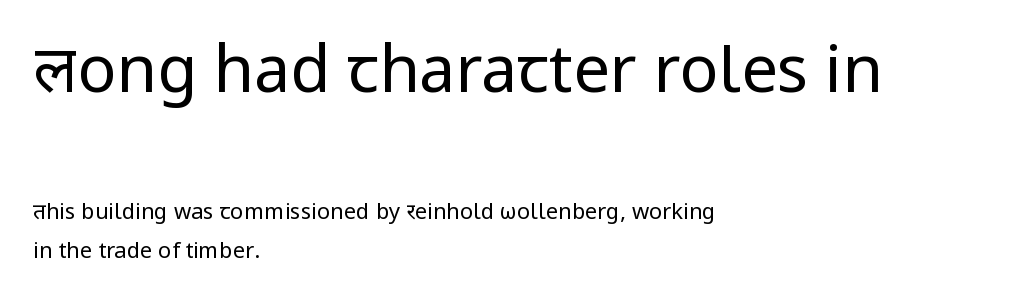
The image shows 65 px regular-weight sans-serif type, upright; set left-aligned, line spacing 1.76x, normal letter spacing, not underlined; the first (top) block is 2.95x larger; low stroke contrast and a medium x-height.
